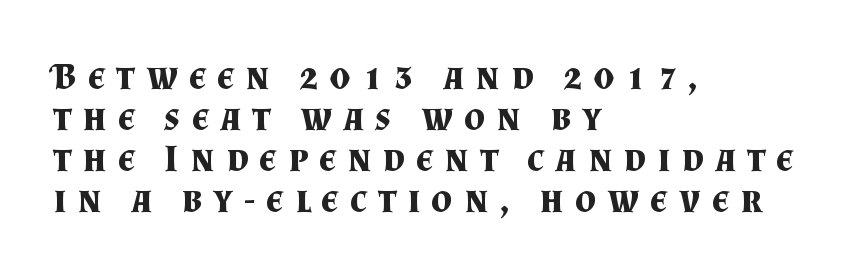
How would I describe the line gaps? Narrow and economical. Is this a fixed-width face? No — the glyphs have proportional, varying widths. A typesetter would label this face a serif. Tracking value appears strongly positive — letters spread wide. Decoration check: the copy has no underline. Alignment: flush left.
